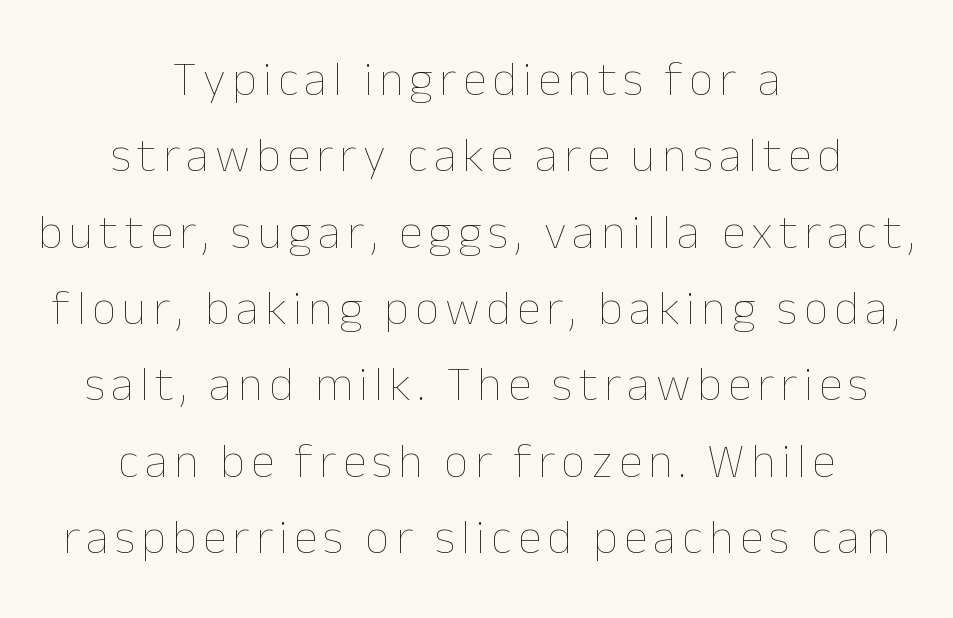
Q: Is the text bold? A: No.
Q: Is the text italic (slanted)? A: No, it is upright.
Q: Is the text underlined? A: No.
Q: How is the paragraph aligned? A: Centered.
Q: Is the spacing between lines tight, normal or loose? A: Normal.
Q: Width (condensed, normal, or wide)? A: Normal.
Q: Stroke contrast? A: Low.
Q: x-height? A: Medium.
Q: Monospaced? A: No.
